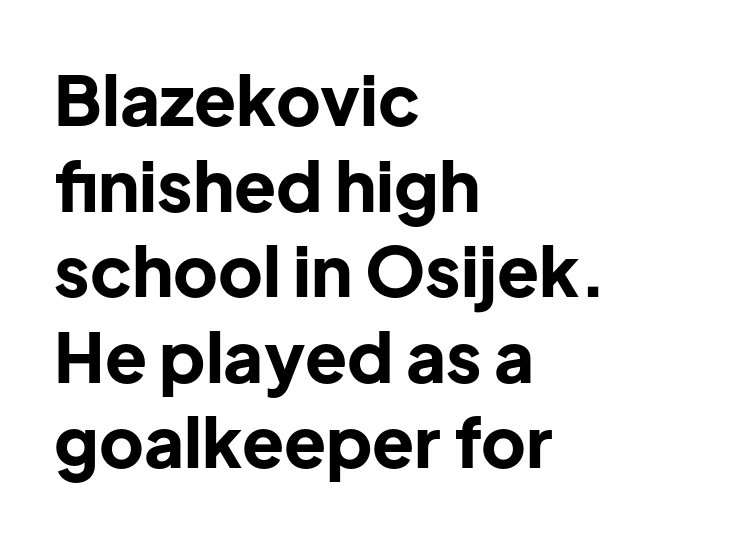
The image shows 69 px bold sans-serif type, upright; set left-aligned, line spacing 1.24x, normal letter spacing, not underlined; low stroke contrast and a medium x-height.
